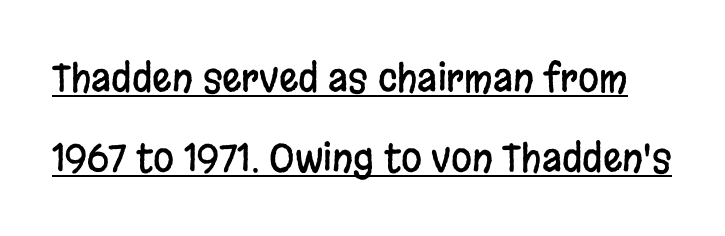
Q: Is the text italic (slanted)? A: No, it is upright.
Q: Is the typeface a serif or a sans-serif typeface? A: Sans-serif.
Q: Is the text underlined? A: Yes.
Q: Is the spacing between letters normal or unusually wide? A: Normal.
Q: Is the spacing between lines tight, normal or loose? A: Loose.
Q: Width (condensed, normal, or wide)? A: Condensed.
Q: Stroke contrast? A: Low.
Q: x-height? A: Large.
Q: Monospaced? A: No.
